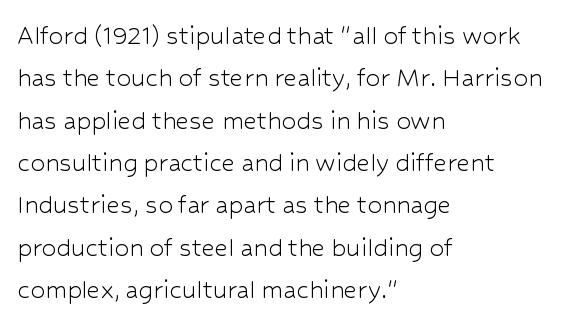
These glyphs show unthickened strokes, regular width or finer. Note the varied advance widths — an 'i' is clearly narrower than an 'm'. In terms of letterspacing, this is plain default setting. When letters stand straight like this, we call the style roman or upright. These lines are set flush left with a ragged right edge.
